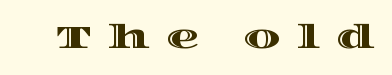
Substantial extra tracking has been applied to these lines. This is roman type, the default non-slanted kind. These lines are rendered in a variable-pitch font. Honestly, there is no underline to notice here at all.
